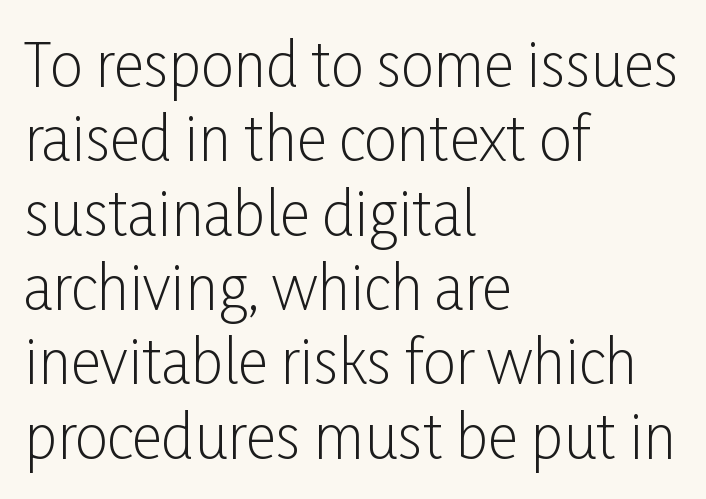
Q: Is the text bold? A: No.
Q: Is the text italic (slanted)? A: No, it is upright.
Q: Is the typeface a serif or a sans-serif typeface? A: Sans-serif.
Q: Is the text underlined? A: No.
Q: How is the paragraph aligned? A: Left-aligned.
Q: Is the spacing between letters normal or unusually wide? A: Normal.
Q: Is the spacing between lines tight, normal or loose? A: Normal.
Q: Width (condensed, normal, or wide)? A: Condensed.
Q: Stroke contrast? A: Low.
Q: x-height? A: Medium.
Q: Monospaced? A: No.
